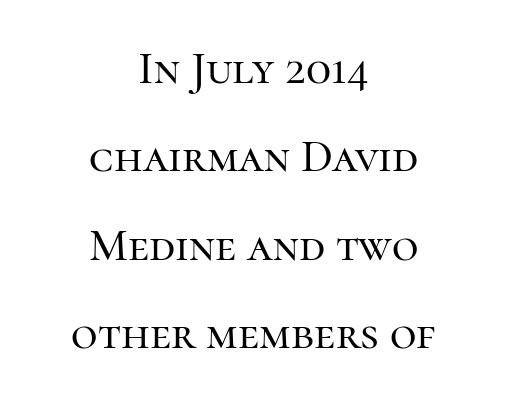
The image shows 46 px serif type, upright; set centered, loose line spacing (1.92x), normal letter spacing, not underlined; high stroke contrast and a medium x-height.
